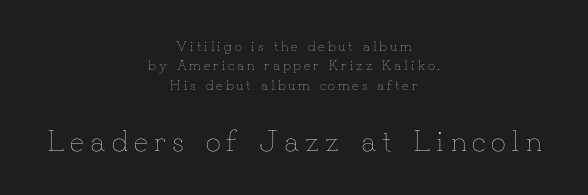
Q: Is the text bold? A: No.
Q: Is the text italic (slanted)? A: No, it is upright.
Q: Is the text underlined? A: No.
Q: How is the paragraph aligned? A: Centered.
Q: Is the spacing between letters normal or unusually wide? A: Unusually wide.
Q: Is the spacing between lines tight, normal or loose? A: Normal.
Q: Which block of text is set in a larger size, the first (top) or the second (bottom)? A: The second (bottom) one.
Q: Width (condensed, normal, or wide)? A: Normal.
Q: Stroke contrast? A: Low.
Q: x-height? A: Small.
Q: Monospaced? A: No.
